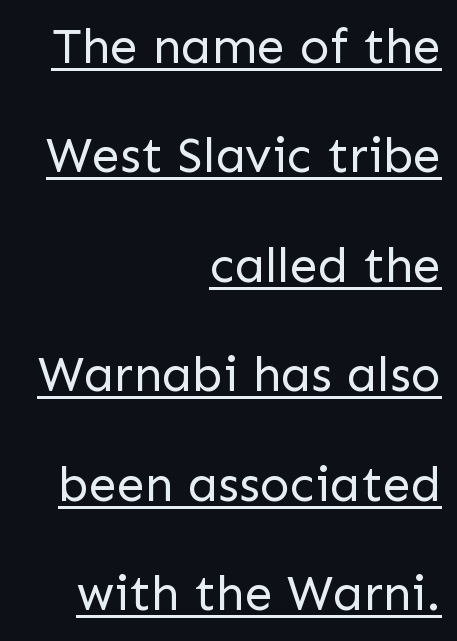
Q: Is the text bold? A: No.
Q: Is the text italic (slanted)? A: No, it is upright.
Q: Is the typeface a serif or a sans-serif typeface? A: Sans-serif.
Q: Is the text underlined? A: Yes.
Q: How is the paragraph aligned? A: Right-aligned.
Q: Is the spacing between letters normal or unusually wide? A: Normal.
Q: Is the spacing between lines tight, normal or loose? A: Loose.
Q: Width (condensed, normal, or wide)? A: Normal.
Q: Stroke contrast? A: Low.
Q: x-height? A: Medium.
Q: Monospaced? A: No.
